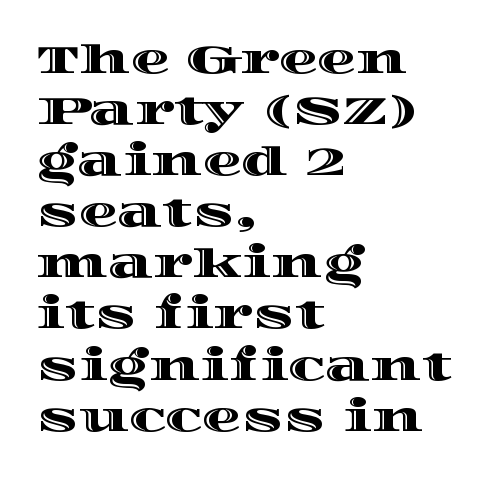
Vertical strokes here are truly vertical. Varying glyph widths throughout — classic text-font behaviour. Check the space under the baseline: it is left empty. The leading is moderate, giving the passage an even texture.
